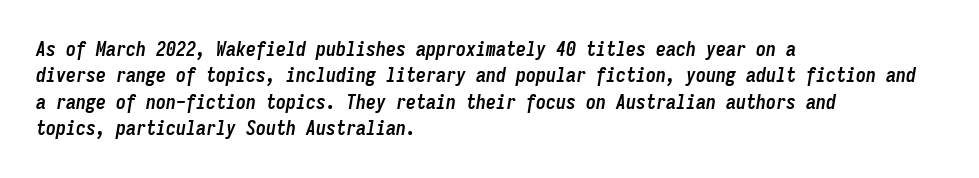
{"italic": "yes", "lean": "right", "slant_degrees": 9, "bold": "yes", "underline": "no", "align": "left", "line_spacing": "normal", "line_spacing_ratio": 1.32, "letter_spacing": "normal", "letter_spacing_em": 0.0, "glyph_px": 20}
